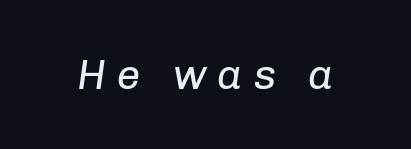
Q: Is the text bold? A: No.
Q: Is the text italic (slanted)? A: Yes, it leans right by about 8 degrees.
Q: Is the text underlined? A: No.
Q: Is the spacing between letters normal or unusually wide? A: Unusually wide.
Q: Width (condensed, normal, or wide)? A: Normal.
Q: Stroke contrast? A: Low.
Q: x-height? A: Medium.
Q: Monospaced? A: No.
